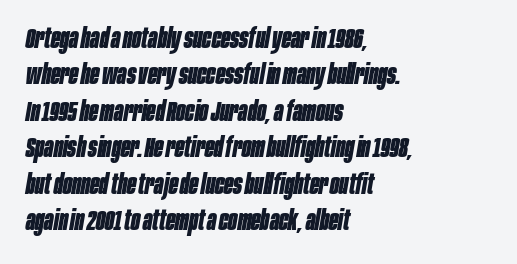
{"italic": "yes", "lean": "right", "slant_degrees": 10, "bold": "yes", "underline": "no", "align": "left", "line_spacing": "normal", "line_spacing_ratio": 1.35, "letter_spacing": "normal", "letter_spacing_em": 0.0, "glyph_px": 27}
